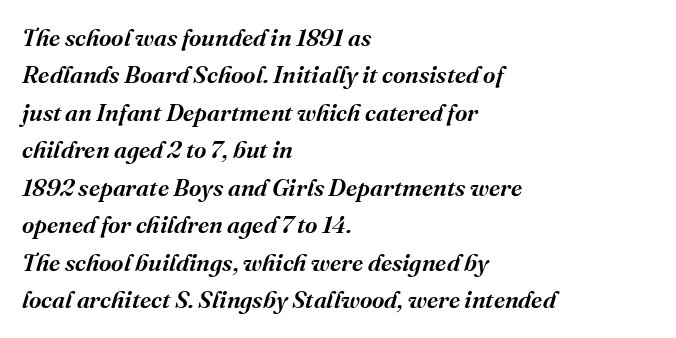
Compared with typical body copy, the letter spacing here is the same. Check under the words: just untouched page. Normally led — the rows are evenly, conventionally spaced. Tall strokes in this sample are angled rather than plumb.
